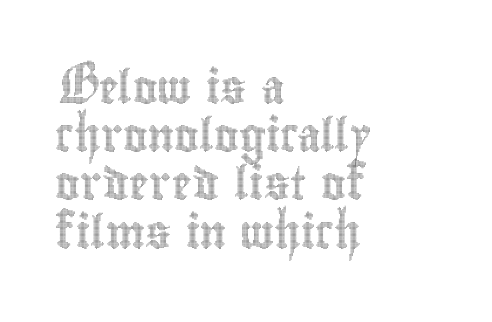
The image shows 33 px condensed type, upright; set left-aligned, normal line spacing (1.46x), normal letter spacing, not underlined; a small x-height.
